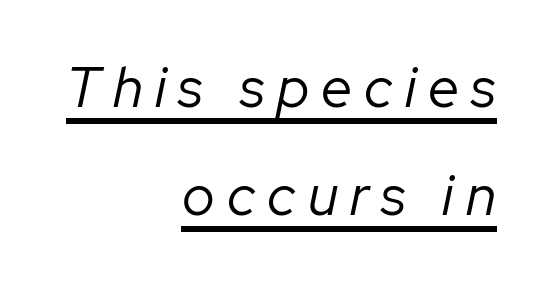
The rendering applies a slant to the glyphs. The face looks like a standard text weight, possibly lighter. Regarding leading, the lines here are spaced well apart. Teacher's note: observe the even right margin — that is flush-right alignment. Emphasis is given by a line drawn under the lettering.
